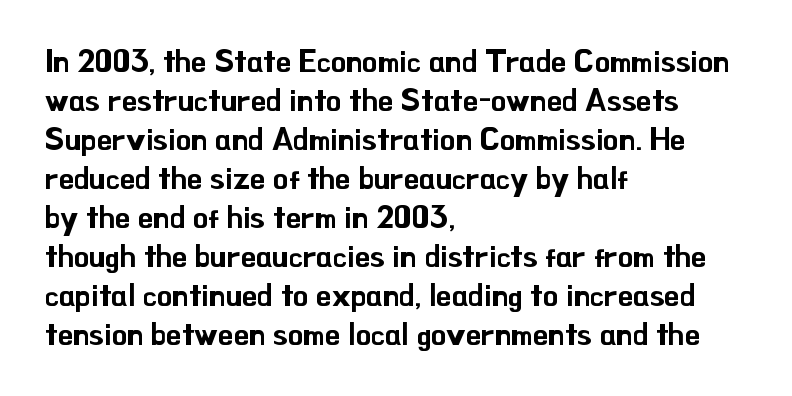
{"serif": "no", "italic": "no", "width": "normal", "stroke_contrast": "low", "x_height": "small", "monospaced": "no", "underline": "no", "align": "left", "line_spacing": "normal", "line_spacing_ratio": 1.26, "letter_spacing": "normal", "letter_spacing_em": 0.0, "glyph_px": 31}
